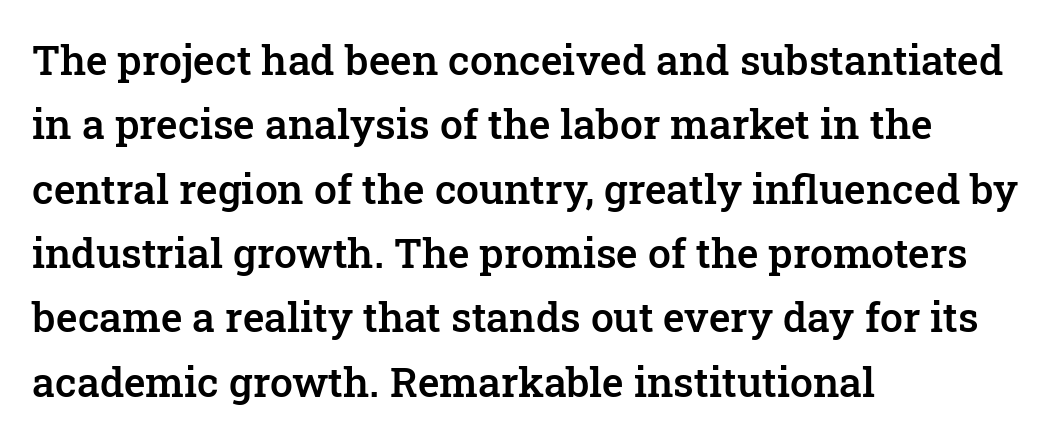
{"serif": "yes", "italic": "no", "bold": "semi", "weight": "semibold", "width": "normal", "stroke_contrast": "low", "x_height": "medium", "monospaced": "no", "underline": "no", "align": "left", "line_spacing": "normal", "line_spacing_ratio": 1.57, "letter_spacing": "normal", "letter_spacing_em": 0.0, "glyph_px": 41}
